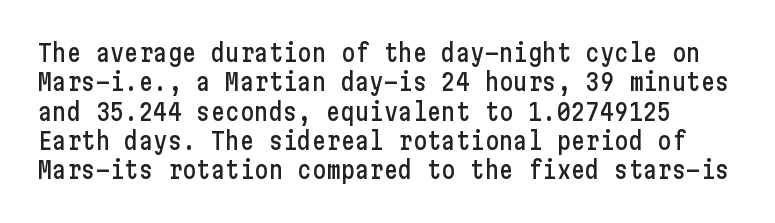
The image shows 24 px text type, upright; set line spacing 1.22x, normal letter spacing, not underlined.
